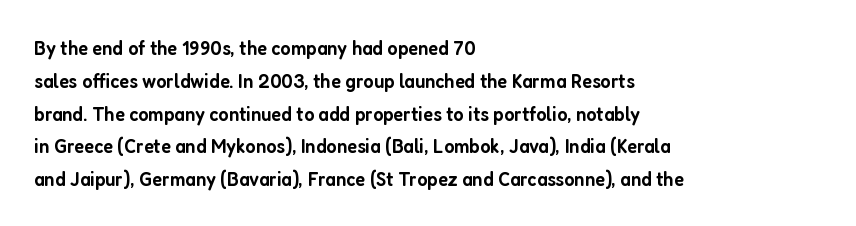
{"italic": "no", "bold": "semi", "underline": "no", "align": "left", "line_spacing": "normal", "line_spacing_ratio": 1.56, "letter_spacing": "normal", "letter_spacing_em": 0.0, "glyph_px": 21}
